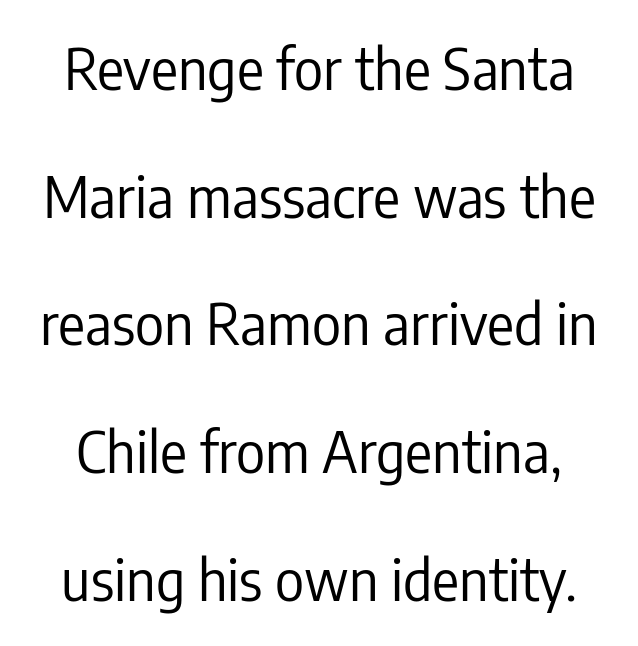
{"serif": "no", "italic": "no", "bold": "no", "weight": "regular", "width": "condensed", "stroke_contrast": "low", "x_height": "medium", "monospaced": "no", "underline": "no", "line_spacing": "loose", "line_spacing_ratio": 2.28, "letter_spacing": "normal", "letter_spacing_em": 0.0, "glyph_px": 56}
